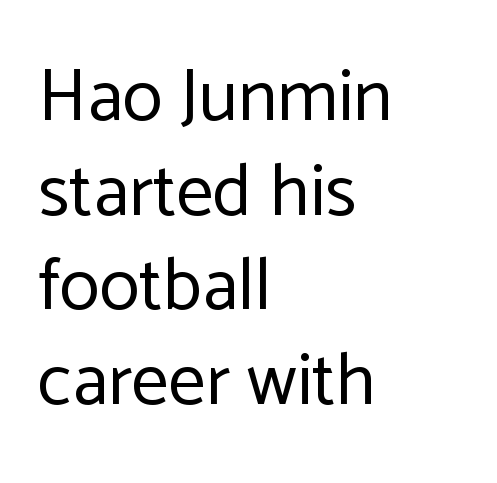
The paragraph shown leans on its left margin. Type style note: lacks serifs. Note the varied advance widths — an 'i' is clearly narrower than an 'm'. Check under the words: just untouched page. When letters stand straight like this, we call the style roman or upright.
